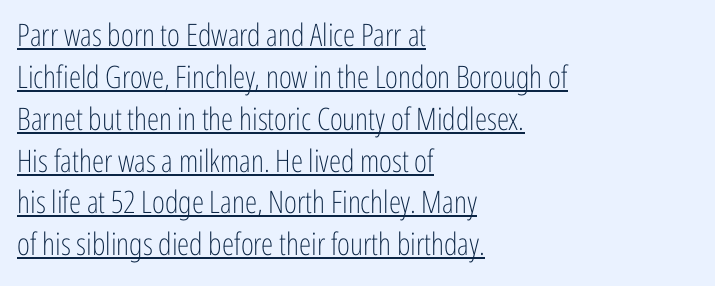
{"serif": "no", "italic": "no", "bold": "no", "weight": "light", "width": "condensed", "stroke_contrast": "low", "x_height": "medium", "monospaced": "no", "underline": "yes", "align": "left", "line_spacing": "normal", "line_spacing_ratio": 1.35, "letter_spacing": "normal", "letter_spacing_em": 0.0, "glyph_px": 31}
